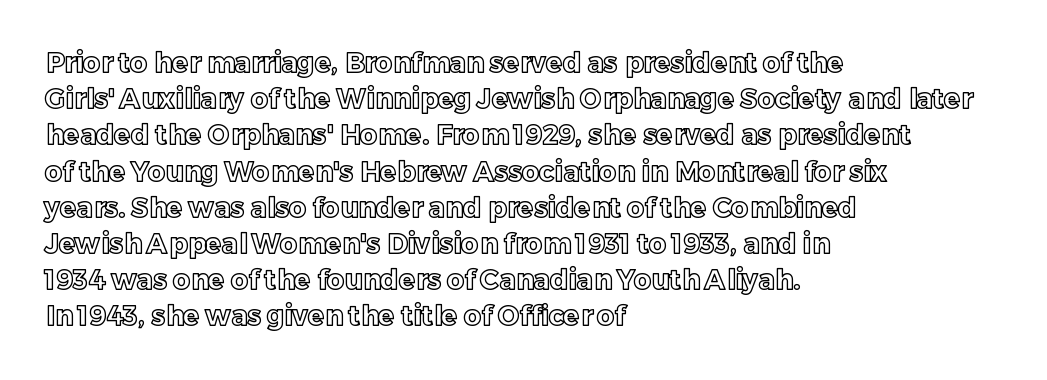
{"italic": "no", "underline": "no", "align": "left", "line_spacing": "normal", "line_spacing_ratio": 1.34, "letter_spacing": "normal", "letter_spacing_em": 0.0, "glyph_px": 27}
